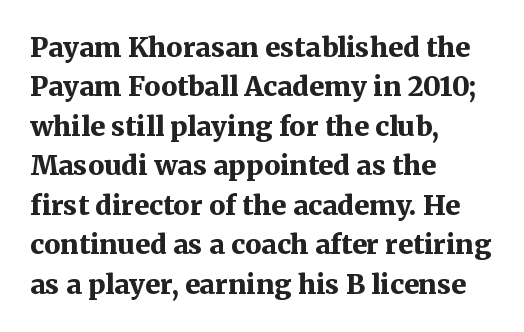
Q: Is the text bold? A: Yes.
Q: Is the text italic (slanted)? A: No, it is upright.
Q: Is the text underlined? A: No.
Q: How is the paragraph aligned? A: Left-aligned.
Q: Is the spacing between letters normal or unusually wide? A: Normal.
Q: Is the spacing between lines tight, normal or loose? A: Normal.
